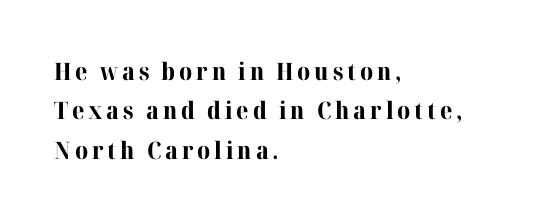
Q: Is the text bold? A: Yes.
Q: Is the text italic (slanted)? A: No, it is upright.
Q: Is the text underlined? A: No.
Q: How is the paragraph aligned? A: Left-aligned.
Q: Is the spacing between lines tight, normal or loose? A: Normal.
